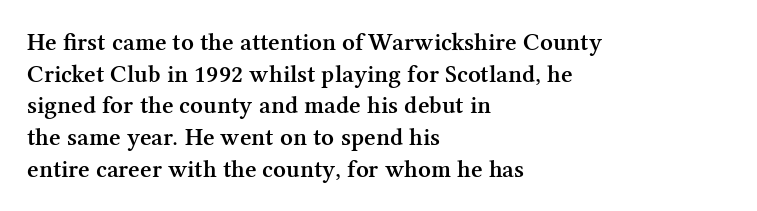
{"italic": "no", "bold": "semi", "underline": "no", "align": "left", "line_spacing": "normal", "line_spacing_ratio": 1.27, "letter_spacing": "normal", "letter_spacing_em": 0.0, "glyph_px": 25}
